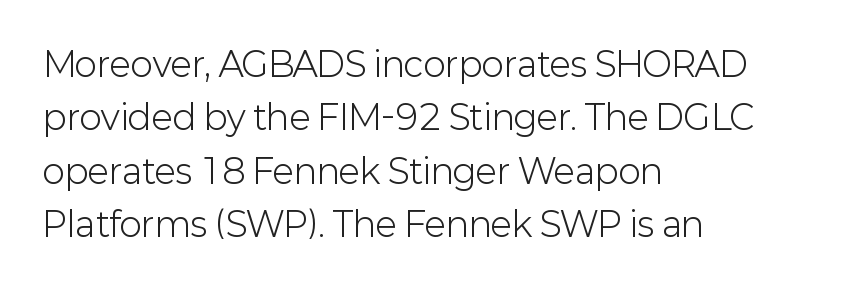
Q: Is the text bold? A: No.
Q: Is the text italic (slanted)? A: No, it is upright.
Q: Is the typeface a serif or a sans-serif typeface? A: Sans-serif.
Q: Is the text underlined? A: No.
Q: How is the paragraph aligned? A: Left-aligned.
Q: Is the spacing between letters normal or unusually wide? A: Normal.
Q: Is the spacing between lines tight, normal or loose? A: Normal.
Q: Width (condensed, normal, or wide)? A: Normal.
Q: Stroke contrast? A: Low.
Q: x-height? A: Medium.
Q: Monospaced? A: No.
